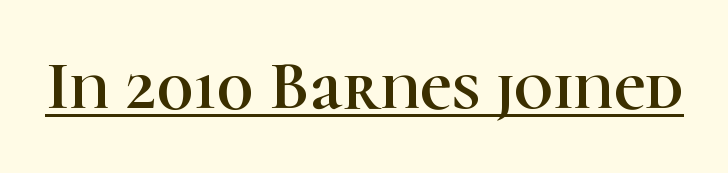
Small tapered or slab feet sit at the stroke ends, so this counts as serif. Italic? Not at all — the glyphs are vertical. Each line of the rendering has a horizontal stroke beneath the glyphs. The rendering keeps characters at their native spacing. Here the designer chose a conventional face with non-uniform glyph widths.
